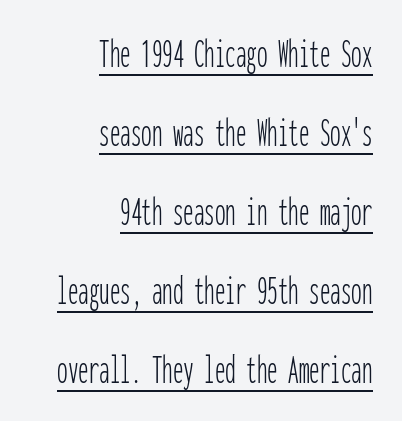
The designer went with a sans here, leaving each stem footless. Posture: upright roman. Is this a heavy cut? Hardly; it is regular or lighter. The rendering uses typewriter-style spacing with identical character cells. Has an underline been added? It has. The typesetter chose a ragged-left arrangement here.
